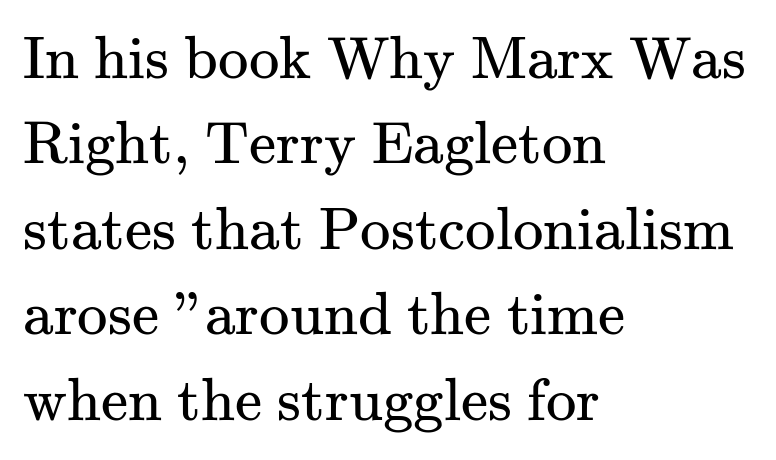
The image shows 61 px regular-weight serif type, upright; set left-aligned, normal line spacing (1.4x), normal letter spacing, not underlined; medium stroke contrast and a small x-height.
